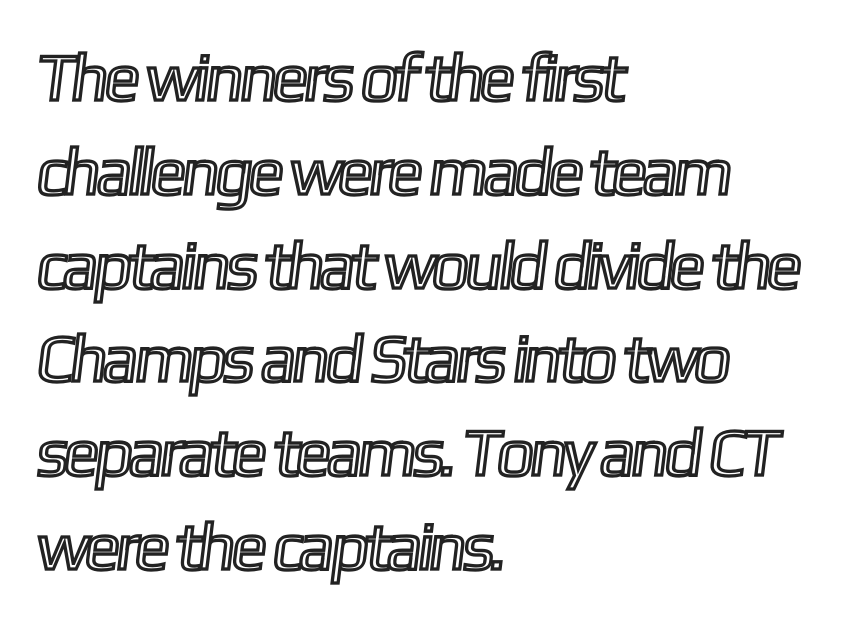
{"width": "condensed", "x_height": "medium", "monospaced": "no", "underline": "no", "align": "left", "line_spacing": "normal", "line_spacing_ratio": 1.4, "letter_spacing": "normal", "letter_spacing_em": 0.0, "glyph_px": 67}
